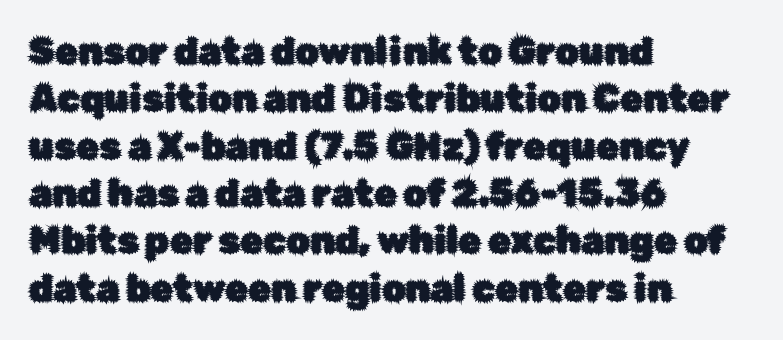
The image shows 37 px sans-serif type, upright; set left-aligned, normal line spacing (1.28x), normal letter spacing, not underlined; low stroke contrast and a medium x-height.
